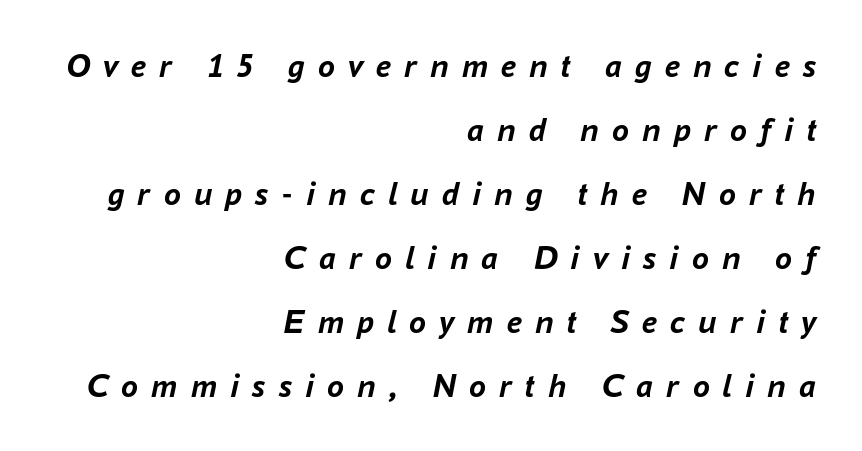
{"italic": "yes", "lean": "right", "slant_degrees": 16, "bold": "yes", "weight": "semibold", "width": "normal", "stroke_contrast": "low", "x_height": "medium", "monospaced": "no", "underline": "no", "align": "right", "line_spacing_ratio": 1.88, "letter_spacing": "wide", "letter_spacing_em": 0.38, "glyph_px": 34}
